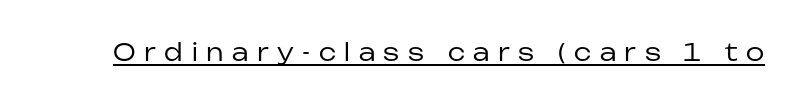
Compared with undecorated copy, this sample adds a rule below the words. The tracking reads as deliberately expanded to a designer's eye. Every character sits straight up, as roman type does. Is the type heavy? It reads as light-to-regular instead.
